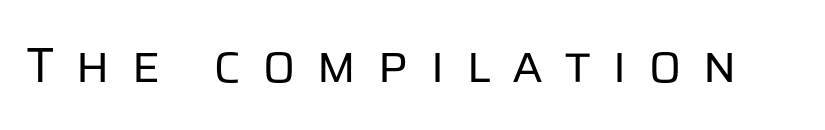
This rendering widens character spacing well past its baseline value. The glyphs in this specimen are sans serif. Nope, not italic — everything's standing straight. The font is comparable to plain body text, perhaps lighter. Descenders are the only things crossing below the line.
